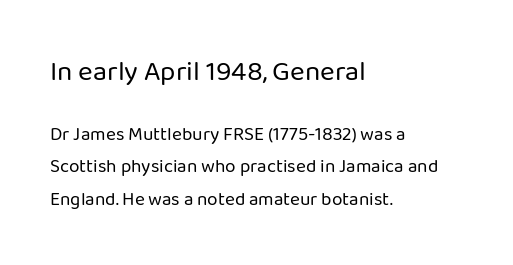
Q: Is the text bold? A: No.
Q: Is the text italic (slanted)? A: No, it is upright.
Q: Is the typeface a serif or a sans-serif typeface? A: Sans-serif.
Q: Is the text underlined? A: No.
Q: How is the paragraph aligned? A: Left-aligned.
Q: Is the spacing between letters normal or unusually wide? A: Normal.
Q: Is the spacing between lines tight, normal or loose? A: Normal.
Q: Which block of text is set in a larger size, the first (top) or the second (bottom)? A: The first (top) one.
Q: Width (condensed, normal, or wide)? A: Normal.
Q: Stroke contrast? A: Low.
Q: x-height? A: Medium.
Q: Monospaced? A: No.
